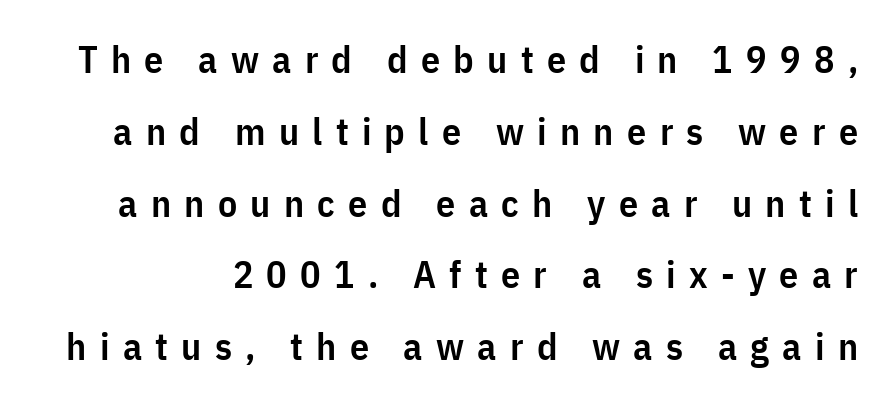
Caption: semibold face, moderately heavy strokes. Varying glyph widths throughout — classic text-font behaviour. The lettering holds an erect, upright posture throughout. Nobody drew a line under any word here.
